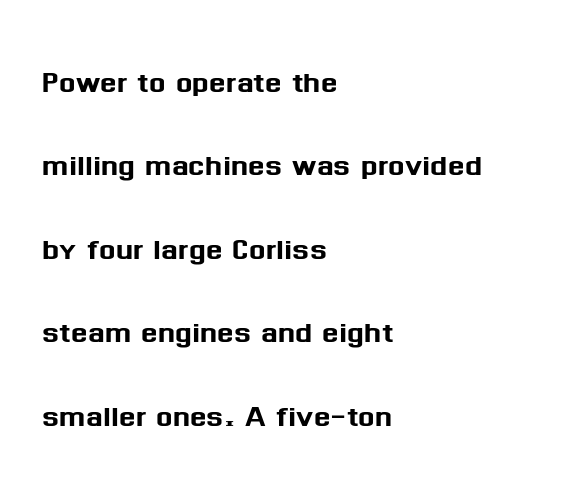
There is no visible air inserted between adjacent glyphs. Underlining? Definitely not there. Where is the straight margin? On the left. These lines are rendered in a variable-pitch font.
